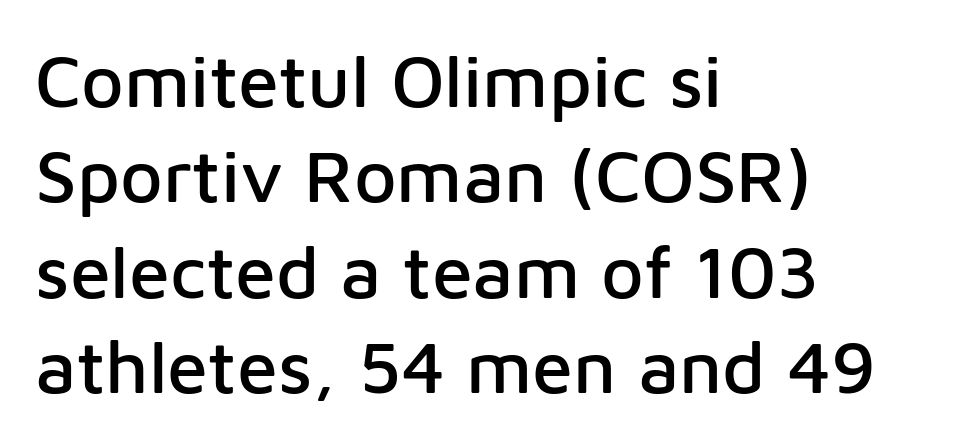
The image shows 74 px sans-serif type, upright; set left-aligned, normal line spacing (1.29x), normal letter spacing, not underlined; low stroke contrast and a medium x-height.
